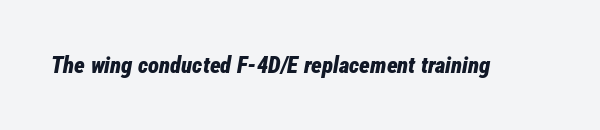
Would a proofreader flag this as italicized? Yes. The glyphs are unaccompanied by any horizontal stroke below them. Observe the ordinary spacing: letters are neighbours, not strangers. Chunky letters — that's bold for sure.
